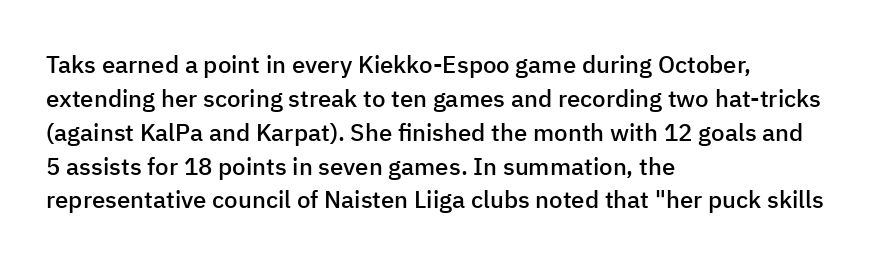
{"italic": "no", "bold": "semi", "underline": "no", "align": "left", "line_spacing": "normal", "line_spacing_ratio": 1.41, "letter_spacing": "normal", "letter_spacing_em": 0.0, "glyph_px": 24}
